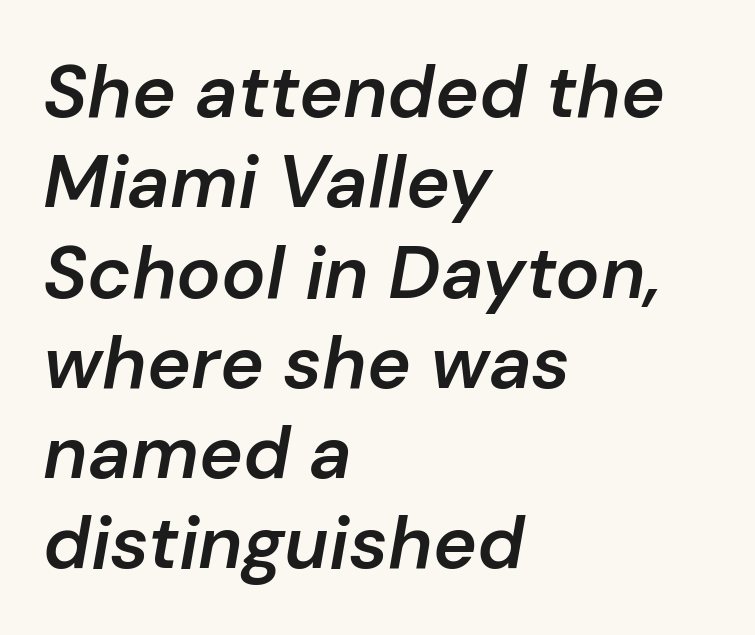
Q: Is the text bold? A: Semi-bold.
Q: Is the text italic (slanted)? A: Yes, it leans right by about 10 degrees.
Q: Is the text underlined? A: No.
Q: How is the paragraph aligned? A: Left-aligned.
Q: Is the spacing between letters normal or unusually wide? A: Normal.
Q: Width (condensed, normal, or wide)? A: Normal.
Q: Stroke contrast? A: Low.
Q: x-height? A: Medium.
Q: Monospaced? A: No.
